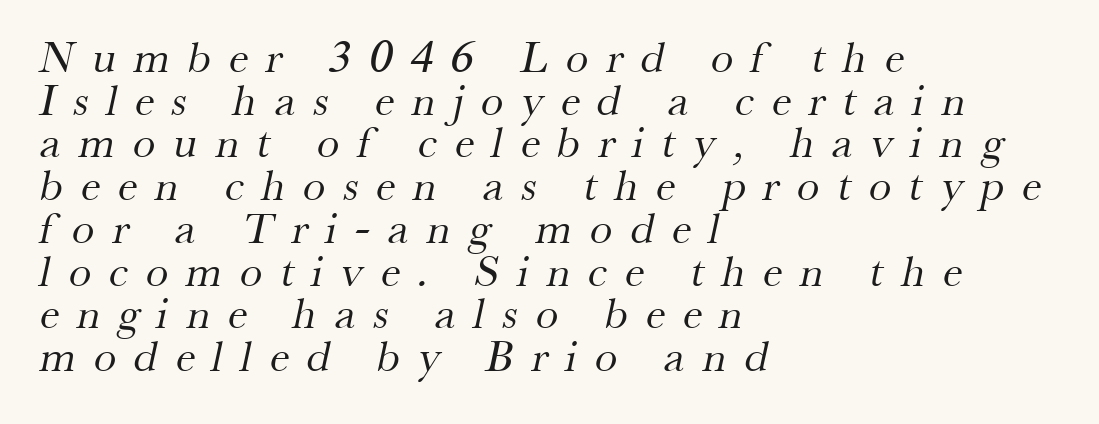
The passage shown is not bold in any degree. Is this a sans? No — the strokes have serifs. This sample has the flowing, uneven cadence of proportional lettering. The typesetter chose a ragged-right arrangement here. Here the glyphs are tracked loosely, breaking word shapes into spaced letters. Lines of text with bare space underneath.
